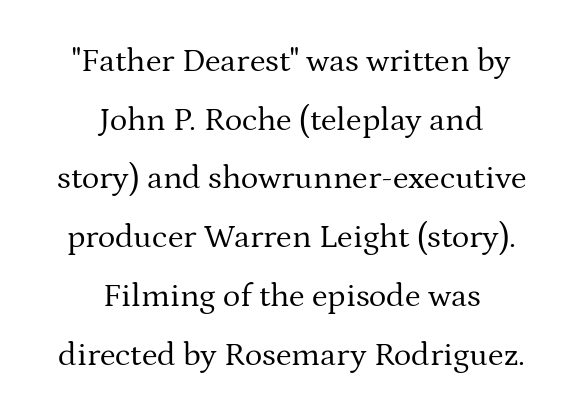
{"serif": "yes", "italic": "no", "bold": "no", "weight": "regular", "width": "normal", "stroke_contrast": "medium", "x_height": "medium", "monospaced": "no", "underline": "no", "align": "center", "line_spacing_ratio": 1.78, "letter_spacing": "normal", "letter_spacing_em": 0.0, "glyph_px": 33}
